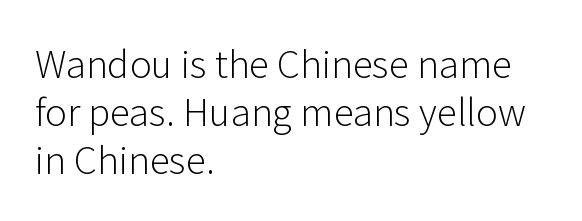
Heaviness? Minimal to ordinary, like unemphasized prose. The type sits square on the baseline with zero lean. The text was rendered using a sans face with plain stroke endings. Line spacing here is normal. Do the characters align in a grid? No, the font is proportional. These lines are set flush left with a ragged right edge.
